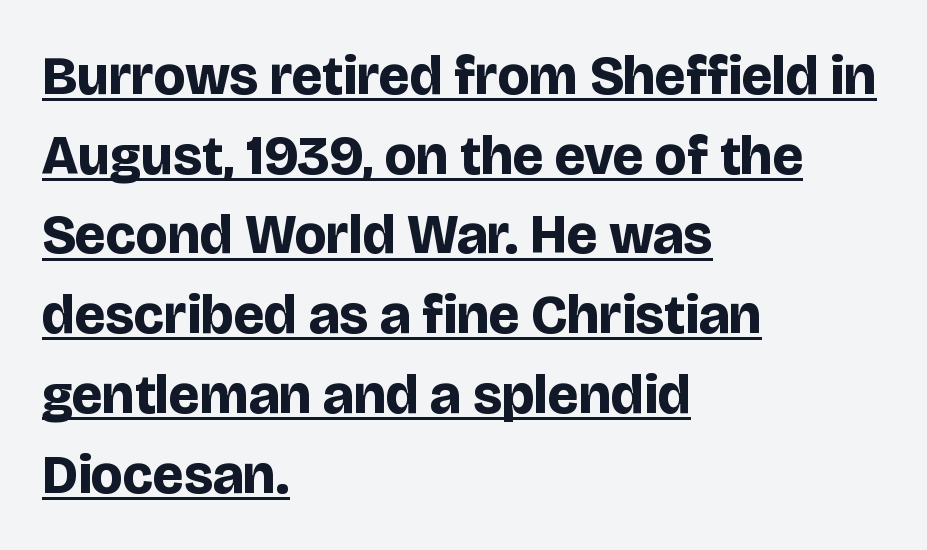
The image shows 55 px bold sans-serif type, upright; set left-aligned, normal line spacing (1.45x), normal letter spacing, underlined; low stroke contrast and a large x-height.
